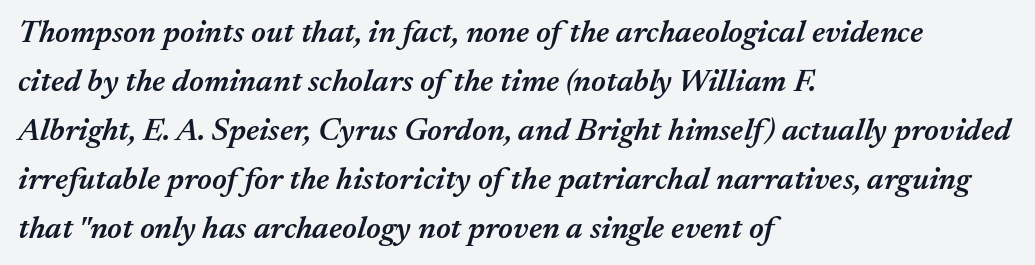
Here the glyphs are tracked normally, forming tight word shapes. Descenders hang freely into open space. Slanted lettering throughout. Short and long lines alike share a common starting point at left. These lines are rendered in a variable-pitch font. The characters look somewhat weighty, a semibold short of true bold.
